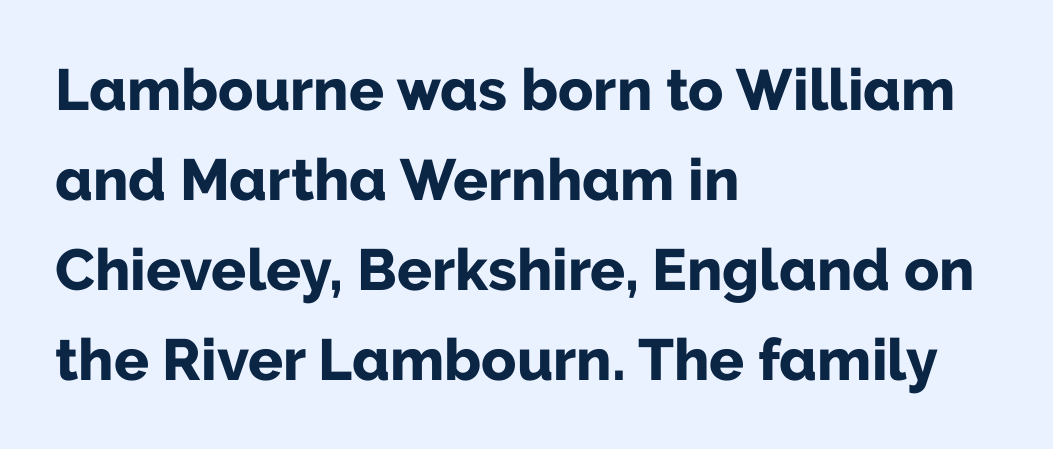
The image shows 58 px bold sans-serif type, upright; set left-aligned, normal line spacing (1.55x), normal letter spacing, not underlined; low stroke contrast and a medium x-height.
